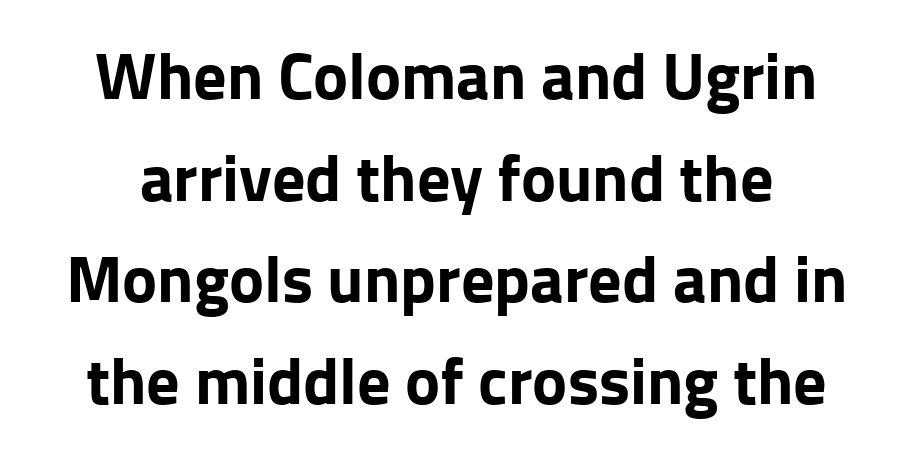
Nothing unusual about the tracking: characters are spaced as the font intends. The glyphs in this specimen are sans serif. Look at the stroke-to-counter ratio: heavy, a bold. This is roman type, the default non-slanted kind. Has an underline been added? It has not.
